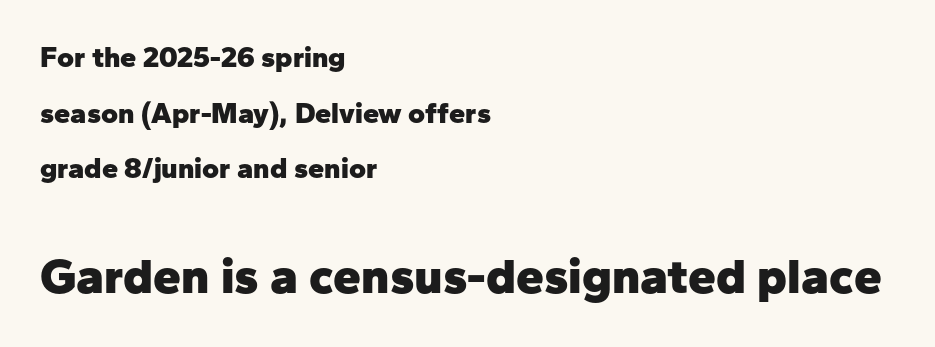
The image shows 50 px heavy sans-serif type, upright; set left-aligned, loose line spacing (1.92x), normal letter spacing, not underlined; the second (bottom) block is 1.72x larger; low stroke contrast and a medium x-height.
